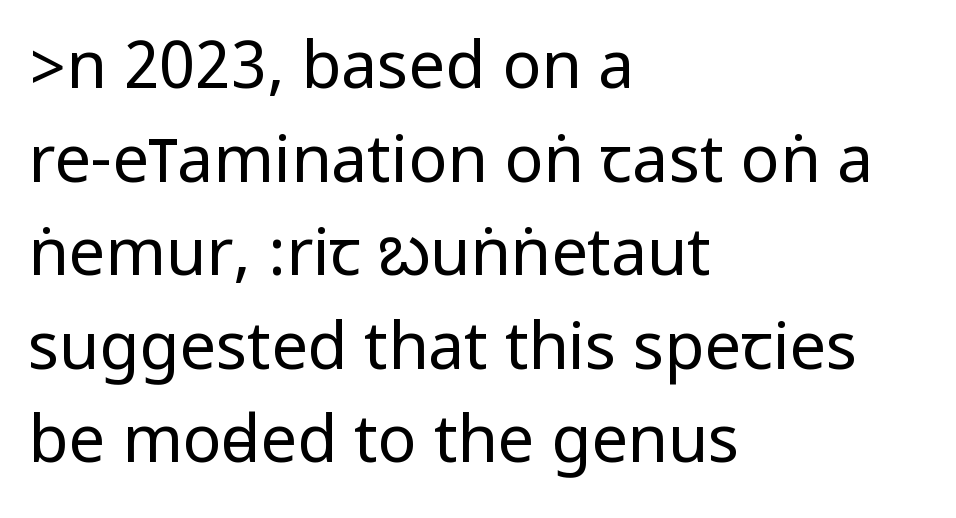
Does the copy run flush right? No — it runs flush left. Here the glyphs are tracked normally, forming tight word shapes. Decoration check: the copy has no underline. Line spacing here is normal.
